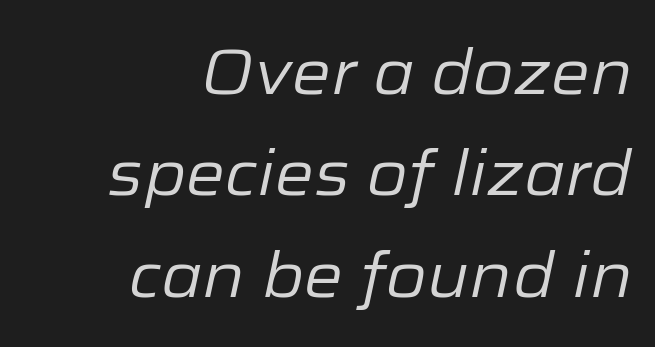
Short note: letters normally spaced. All the whitespace from short lines collects on the left. Glance below the letters and you will spot only blank space. These lines are rendered in a variable-pitch font. The letters look calm and open, with moderate or lighter stems.
